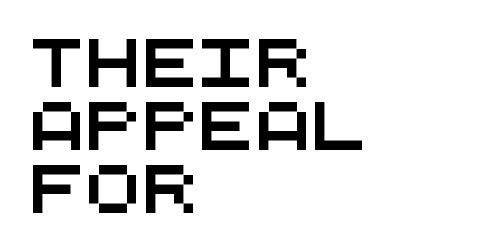
These lines stack with their left ends in a neat column. In terms of letterform style, serifs are entirely absent. One glance says typical: line gaps are just what's usual. The letterforms sit shoulder to shoulder at normal distance. The zone under the glyphs is completely vacant. The passage shown is typed in a monospace face where columns stay perfectly aligned.
